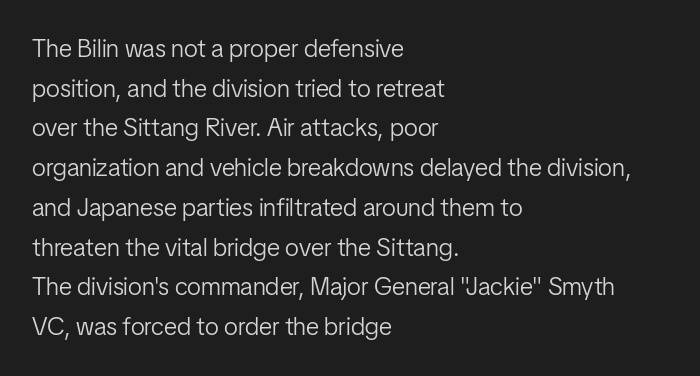
Q: Is the text bold? A: No.
Q: Is the text italic (slanted)? A: No, it is upright.
Q: Is the text underlined? A: No.
Q: How is the paragraph aligned? A: Left-aligned.
Q: Is the spacing between letters normal or unusually wide? A: Normal.
Q: Is the spacing between lines tight, normal or loose? A: Normal.
